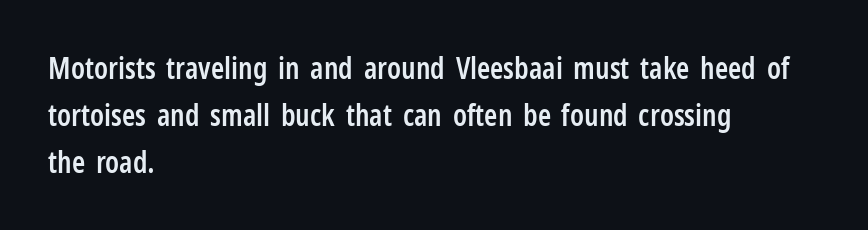
Q: Is the text bold? A: Semi-bold.
Q: Is the text italic (slanted)? A: No, it is upright.
Q: Is the typeface a serif or a sans-serif typeface? A: Sans-serif.
Q: Is the text underlined? A: No.
Q: How is the paragraph aligned? A: Left-aligned.
Q: Is the spacing between letters normal or unusually wide? A: Normal.
Q: Is the spacing between lines tight, normal or loose? A: Normal.
Q: Width (condensed, normal, or wide)? A: Condensed.
Q: Stroke contrast? A: Low.
Q: x-height? A: Medium.
Q: Monospaced? A: No.
